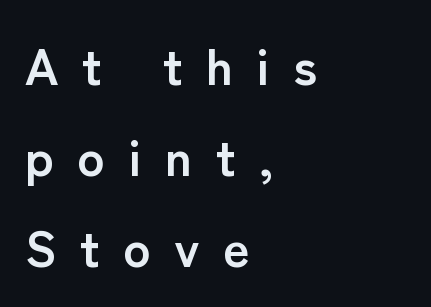
{"serif": "no", "italic": "no", "bold": "yes", "weight": "semibold", "width": "normal", "stroke_contrast": "low", "x_height": "medium", "monospaced": "no", "underline": "no", "align": "left", "line_spacing_ratio": 1.78, "letter_spacing": "wide", "letter_spacing_em": 0.46, "glyph_px": 51}
